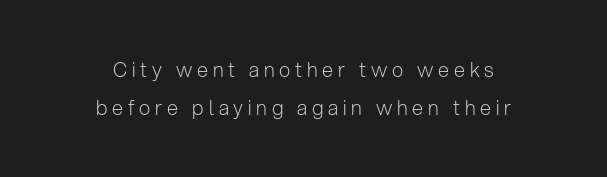
A clean baseline with only descenders dipping below it. The passage shown is not bold in any degree. Does extra space separate the letters? Yes, quite a lot of it. The typesetter chose a symmetrical, centered arrangement here. The axis of the letterforms is exactly vertical.
